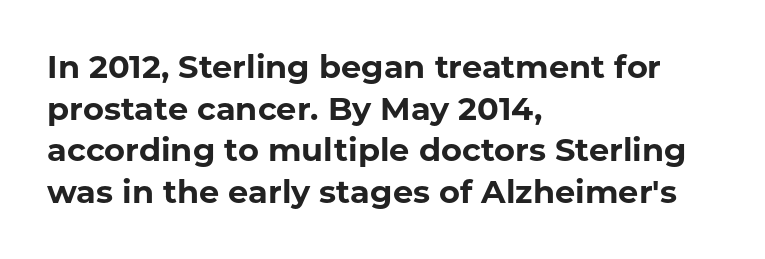
The image shows 32 px bold sans-serif type, upright; set left-aligned, normal line spacing (1.3x), normal letter spacing, not underlined; low stroke contrast and a medium x-height.
